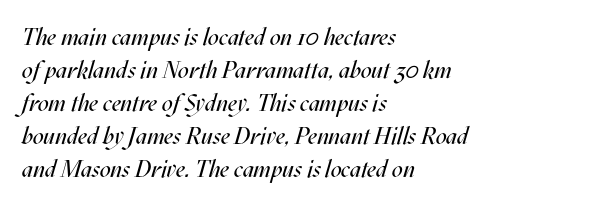
Q: Is the text bold? A: No.
Q: Is the text italic (slanted)? A: Yes, it leans right by about 17 degrees.
Q: Is the text underlined? A: No.
Q: How is the paragraph aligned? A: Left-aligned.
Q: Is the spacing between letters normal or unusually wide? A: Normal.
Q: Is the spacing between lines tight, normal or loose? A: Normal.
